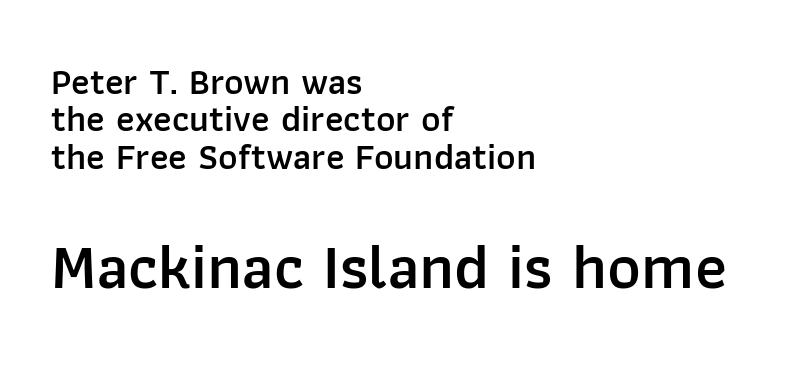
{"serif": "no", "italic": "no", "bold": "semi", "weight": "semibold", "width": "normal", "stroke_contrast": "low", "x_height": "medium", "monospaced": "no", "underline": "no", "align": "left", "line_spacing": "tight", "line_spacing_ratio": 1.01, "letter_spacing": "normal", "letter_spacing_em": 0.0, "larger_block": "second", "size_ratio": 1.73, "glyph_px": 64}
